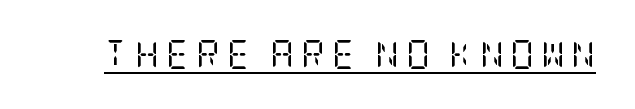
The image shows 29 px regular-weight, condensed serif type, upright; set unusually wide letter spacing (+0.24 em), underlined; low stroke contrast and a large x-height.
